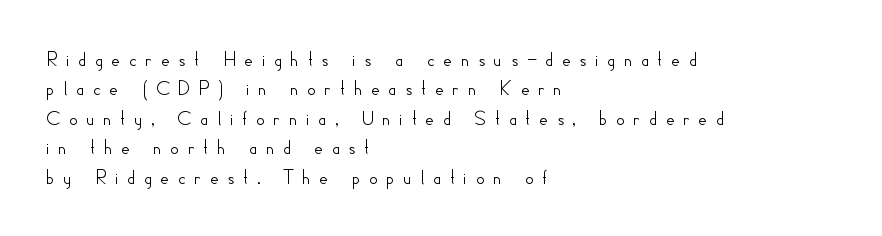
{"italic": "no", "underline": "no", "align": "left", "line_spacing": "normal", "line_spacing_ratio": 1.34, "letter_spacing": "wide", "letter_spacing_em": 0.36, "glyph_px": 22}
